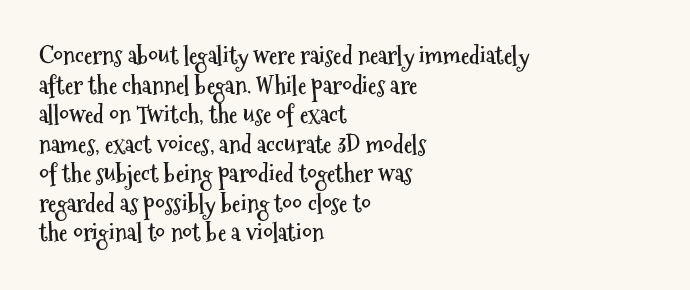
The image shows 24 px bold type, upright; set left-aligned, line spacing 1.23x, normal letter spacing, not underlined.
